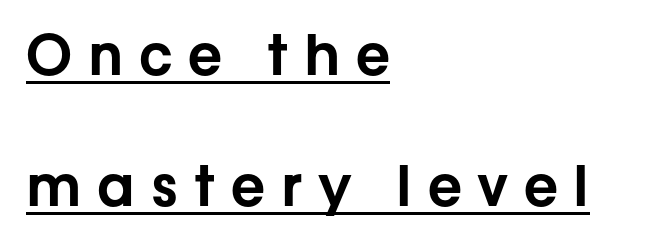
Q: Is the text italic (slanted)? A: No, it is upright.
Q: Is the typeface a serif or a sans-serif typeface? A: Sans-serif.
Q: Is the text underlined? A: Yes.
Q: How is the paragraph aligned? A: Left-aligned.
Q: Is the spacing between letters normal or unusually wide? A: Unusually wide.
Q: Is the spacing between lines tight, normal or loose? A: Loose.
Q: Width (condensed, normal, or wide)? A: Normal.
Q: Stroke contrast? A: Low.
Q: x-height? A: Medium.
Q: Monospaced? A: No.
